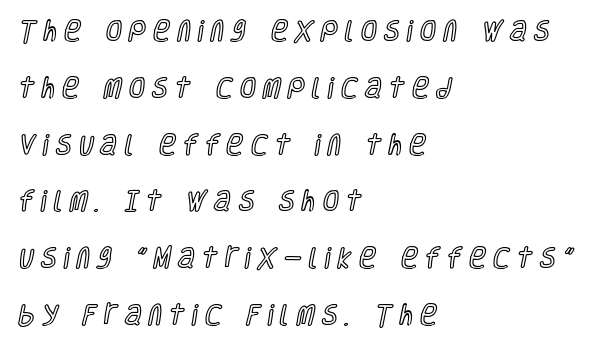
The image shows 23 px text type; set left-aligned, loose line spacing (2.47x), unusually wide letter spacing (+0.32 em), not underlined.
